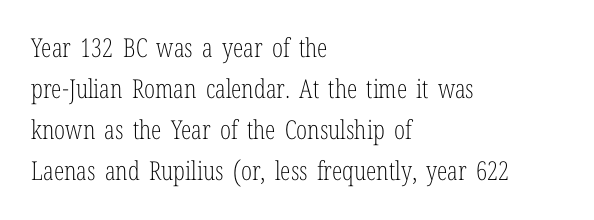
The words here are not underlined. Unbolded letterforms with no extra heft. Quick note: interline space is typical. These lines stack with their left ends in a neat column. Ordinary non-slanted type is in use. Here the glyphs are tracked normally, forming tight word shapes.
